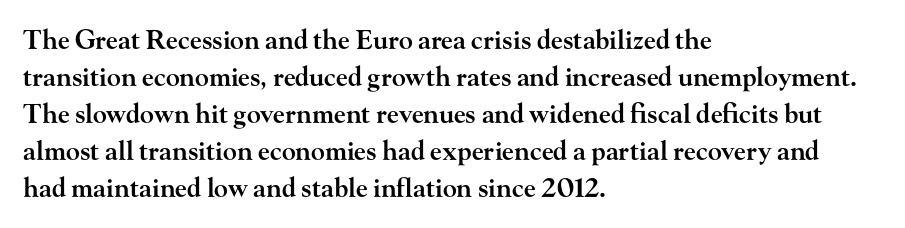
The image shows 26 px text type, upright; set left-aligned, normal line spacing (1.42x), normal letter spacing, not underlined.
